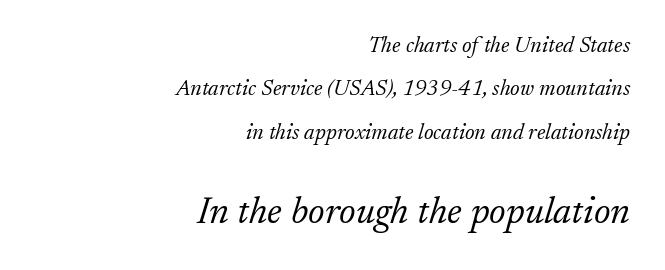
Q: Is the text bold? A: No.
Q: Is the text italic (slanted)? A: Yes, it leans right by about 17 degrees.
Q: Is the typeface a serif or a sans-serif typeface? A: Serif.
Q: Is the text underlined? A: No.
Q: How is the paragraph aligned? A: Right-aligned.
Q: Is the spacing between letters normal or unusually wide? A: Normal.
Q: Is the spacing between lines tight, normal or loose? A: Loose.
Q: Which block of text is set in a larger size, the first (top) or the second (bottom)? A: The second (bottom) one.
Q: Width (condensed, normal, or wide)? A: Normal.
Q: Stroke contrast? A: Low.
Q: x-height? A: Small.
Q: Monospaced? A: No.
